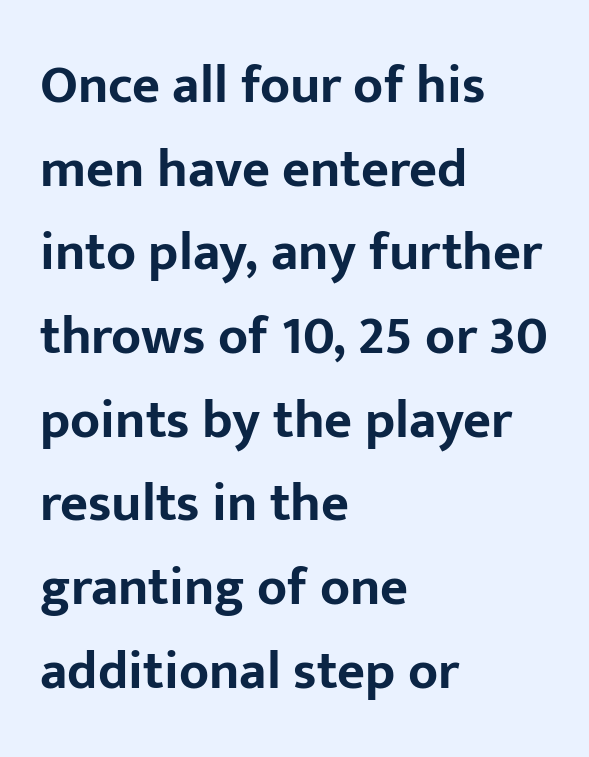
{"serif": "no", "italic": "no", "bold": "yes", "weight": "bold", "width": "normal", "stroke_contrast": "low", "x_height": "medium", "monospaced": "no", "underline": "no", "align": "left", "line_spacing": "normal", "line_spacing_ratio": 1.55, "letter_spacing": "normal", "letter_spacing_em": 0.0, "glyph_px": 54}
